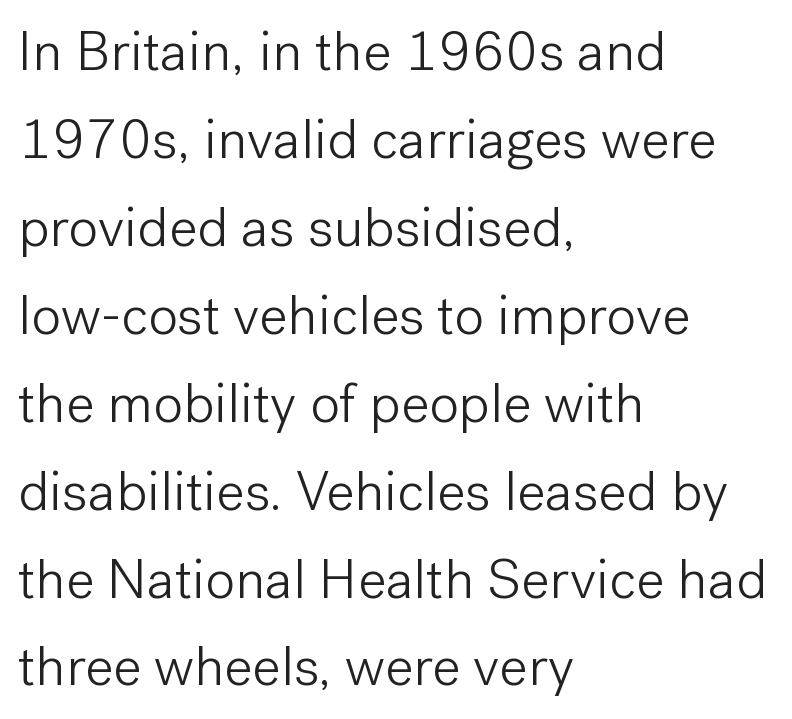
Q: Is the text bold? A: No.
Q: Is the text italic (slanted)? A: No, it is upright.
Q: Is the typeface a serif or a sans-serif typeface? A: Sans-serif.
Q: Is the text underlined? A: No.
Q: How is the paragraph aligned? A: Left-aligned.
Q: Is the spacing between letters normal or unusually wide? A: Normal.
Q: Is the spacing between lines tight, normal or loose? A: Normal.
Q: Width (condensed, normal, or wide)? A: Normal.
Q: Stroke contrast? A: Low.
Q: x-height? A: Medium.
Q: Monospaced? A: No.
